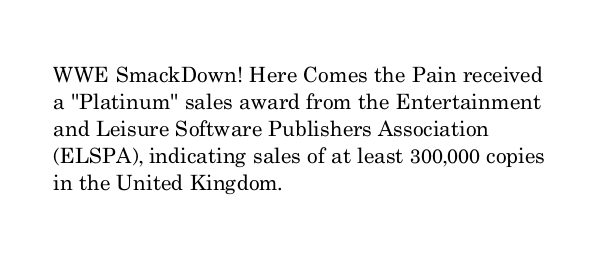
Q: Is the text bold? A: No.
Q: Is the text italic (slanted)? A: No, it is upright.
Q: Is the text underlined? A: No.
Q: How is the paragraph aligned? A: Left-aligned.
Q: Is the spacing between letters normal or unusually wide? A: Normal.
Q: Is the spacing between lines tight, normal or loose? A: Normal.
